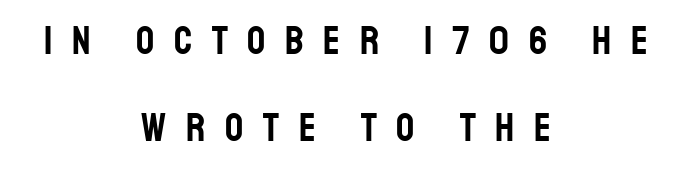
Q: Is the text italic (slanted)? A: No, it is upright.
Q: Is the typeface a serif or a sans-serif typeface? A: Sans-serif.
Q: Is the text underlined? A: No.
Q: How is the paragraph aligned? A: Centered.
Q: Is the spacing between letters normal or unusually wide? A: Unusually wide.
Q: Is the spacing between lines tight, normal or loose? A: Loose.
Q: Width (condensed, normal, or wide)? A: Condensed.
Q: Stroke contrast? A: Low.
Q: x-height? A: Large.
Q: Monospaced? A: No.
